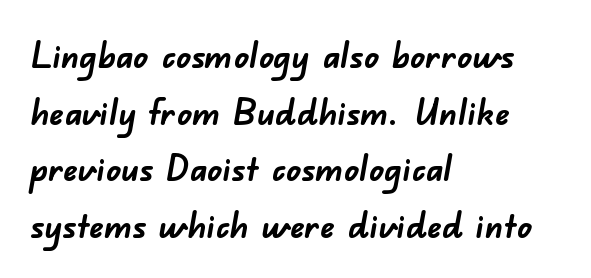
Q: Is the text bold? A: Yes.
Q: Is the typeface a serif or a sans-serif typeface? A: Sans-serif.
Q: Is the text underlined? A: No.
Q: How is the paragraph aligned? A: Left-aligned.
Q: Is the spacing between letters normal or unusually wide? A: Normal.
Q: Is the spacing between lines tight, normal or loose? A: Normal.
Q: Width (condensed, normal, or wide)? A: Normal.
Q: Stroke contrast? A: Low.
Q: x-height? A: Small.
Q: Monospaced? A: No.
